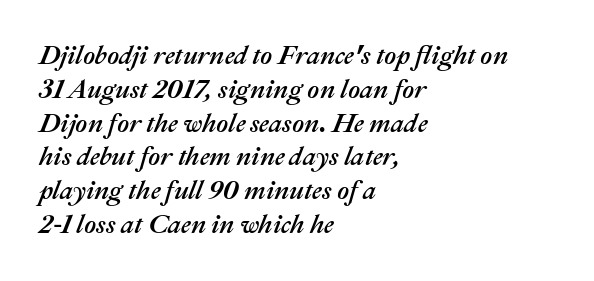
The image shows 26 px text type, italic (leaning right); set left-aligned, normal line spacing (1.3x), normal letter spacing, not underlined.
